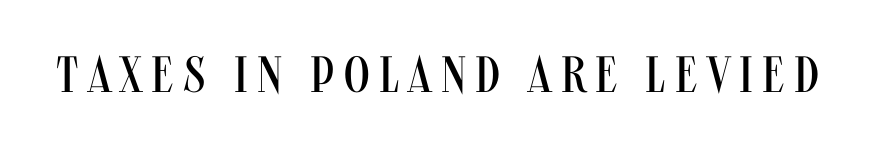
The image shows 51 px regular-weight, condensed sans-serif type, upright; set not underlined; medium stroke contrast and a large x-height.
